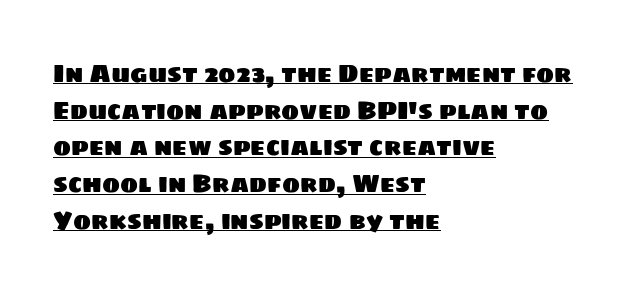
{"underline": "yes", "align": "left", "line_spacing": "normal", "line_spacing_ratio": 1.53, "letter_spacing": "normal", "letter_spacing_em": 0.0, "glyph_px": 24}
